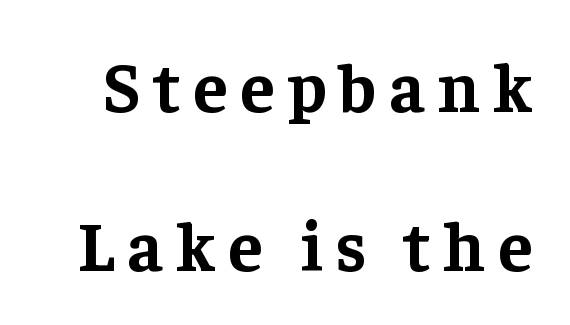
To sum up the face: it has serifs. What weight is shown? A full bold with thick strokes. Check under the words: just untouched page. Quick note: not italic, upright. The rendering uses natural spacing where letterforms have individual widths.
